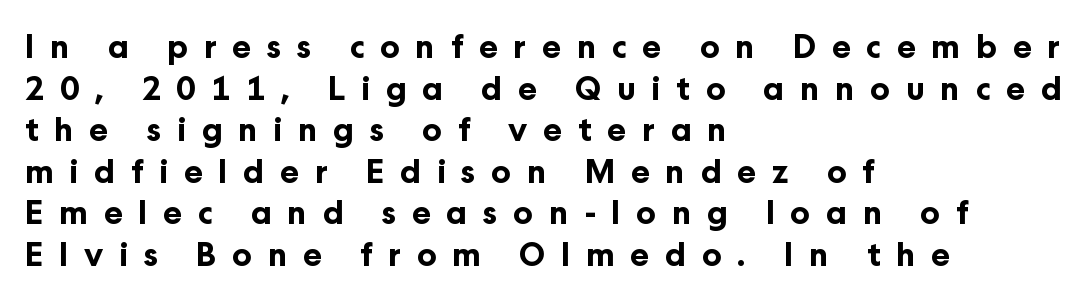
The image shows 32 px bold sans-serif type, upright; set left-aligned, normal line spacing (1.3x), unusually wide letter spacing (+0.49 em), not underlined; low stroke contrast and a medium x-height.
